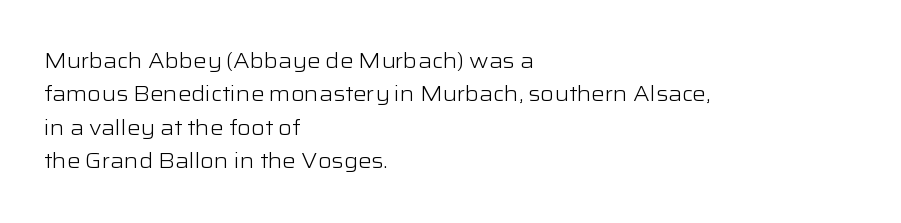
Q: Is the text bold? A: No.
Q: Is the text italic (slanted)? A: No, it is upright.
Q: Is the text underlined? A: No.
Q: How is the paragraph aligned? A: Left-aligned.
Q: Is the spacing between letters normal or unusually wide? A: Normal.
Q: Is the spacing between lines tight, normal or loose? A: Normal.
